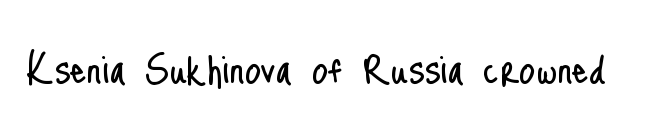
The image shows 53 px light, condensed sans-serif type, upright; set normal letter spacing, not underlined; low stroke contrast and a small x-height.
